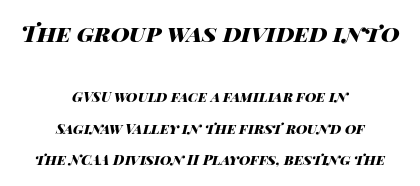
The image shows 23 px bold type, italic (leaning right); set centered, loose line spacing (2.22x), normal letter spacing, not underlined; the first (top) block is 1.64x larger.
